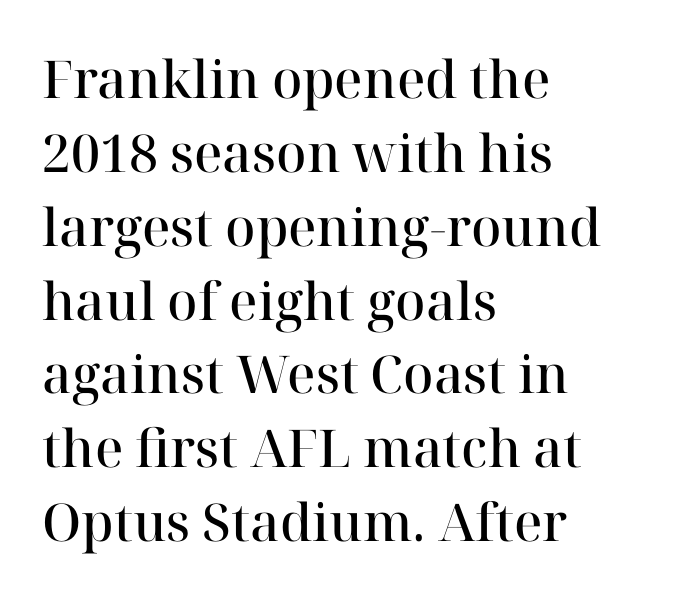
No extra tracking has been applied to these lines. The characters display serif detailing at their extremities. Note the varied advance widths — an 'i' is clearly narrower than an 'm'. Is there much room between lines? A standard amount, neither cramped nor airy.
